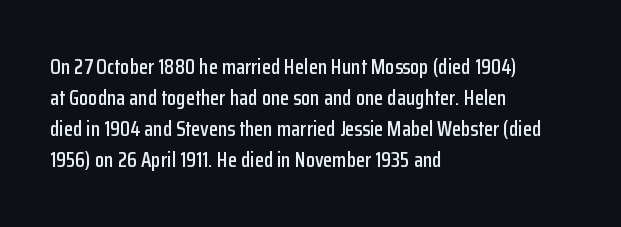
Q: Is the text italic (slanted)? A: No, it is upright.
Q: Is the text underlined? A: No.
Q: How is the paragraph aligned? A: Left-aligned.
Q: Is the spacing between letters normal or unusually wide? A: Normal.
Q: Is the spacing between lines tight, normal or loose? A: Normal.
